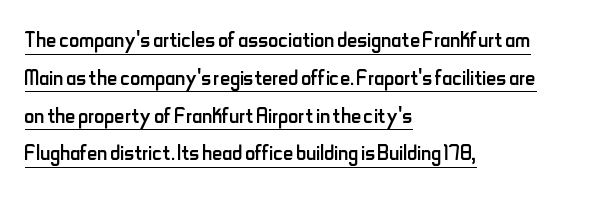
{"serif": "no", "italic": "no", "bold": "no", "weight": "regular", "width": "condensed", "stroke_contrast": "low", "x_height": "small", "monospaced": "no", "underline": "yes", "align": "left", "line_spacing": "normal", "line_spacing_ratio": 1.35, "letter_spacing": "normal", "letter_spacing_em": 0.0, "glyph_px": 28}
